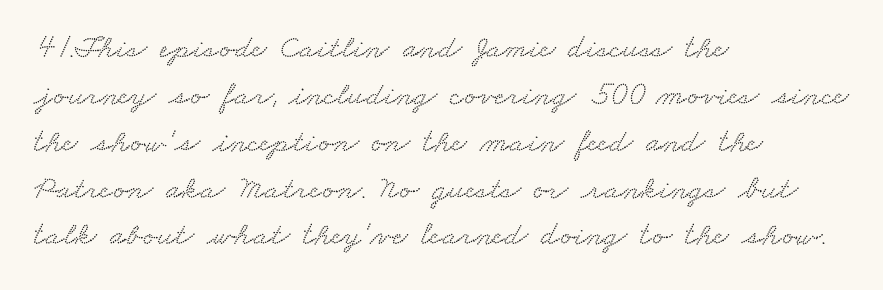
Q: Is the typeface a serif or a sans-serif typeface? A: Serif.
Q: Is the text underlined? A: No.
Q: How is the paragraph aligned? A: Left-aligned.
Q: Is the spacing between letters normal or unusually wide? A: Normal.
Q: Is the spacing between lines tight, normal or loose? A: Normal.
Q: Width (condensed, normal, or wide)? A: Wide.
Q: Stroke contrast? A: Low.
Q: x-height? A: Small.
Q: Monospaced? A: No.
